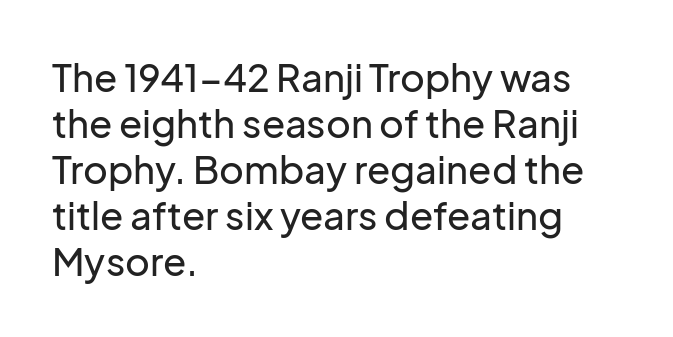
The image shows 38 px sans-serif type, upright; set left-aligned, line spacing 1.21x, normal letter spacing, not underlined; low stroke contrast and a medium x-height.
